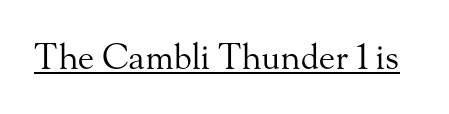
{"serif": "yes", "italic": "no", "bold": "no", "weight": "regular", "width": "normal", "stroke_contrast": "medium", "x_height": "small", "monospaced": "no", "underline": "yes", "letter_spacing": "normal", "letter_spacing_em": 0.0, "glyph_px": 35}
